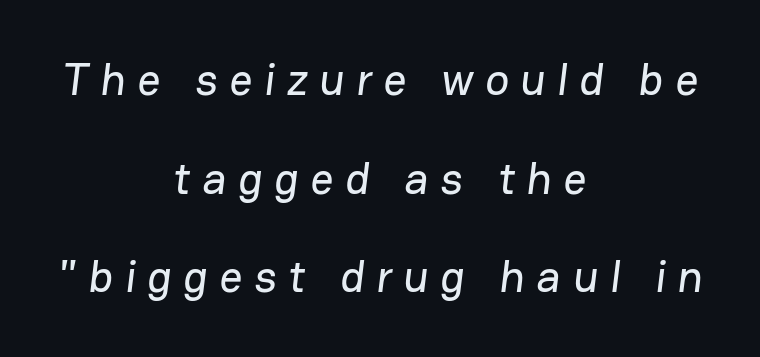
{"serif": "no", "width": "normal", "stroke_contrast": "low", "x_height": "medium", "monospaced": "no", "underline": "no", "align": "center", "line_spacing": "loose", "line_spacing_ratio": 2.19, "letter_spacing": "wide", "letter_spacing_em": 0.26, "glyph_px": 45}
